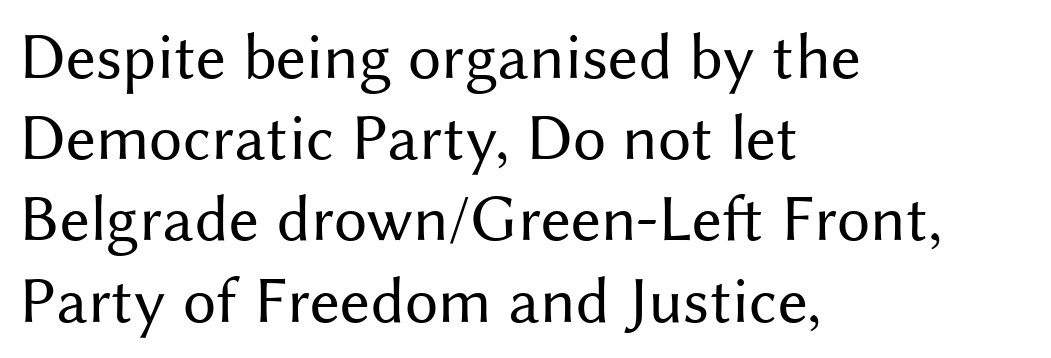
Q: Is the text bold? A: No.
Q: Is the text italic (slanted)? A: No, it is upright.
Q: Is the typeface a serif or a sans-serif typeface? A: Sans-serif.
Q: Is the text underlined? A: No.
Q: How is the paragraph aligned? A: Left-aligned.
Q: Is the spacing between letters normal or unusually wide? A: Normal.
Q: Width (condensed, normal, or wide)? A: Normal.
Q: Stroke contrast? A: Medium.
Q: x-height? A: Medium.
Q: Monospaced? A: No.
